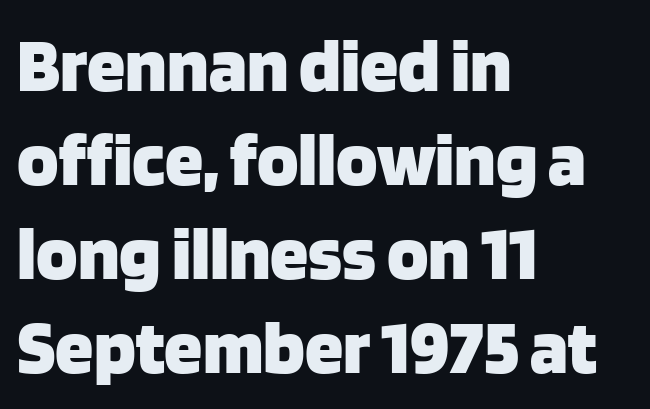
You could call the tracking neutral — neither tight nor loose. A full-strength bold gives these letters their thick strokes. You could not count columns in this text — the font is proportionally spaced. Are there feet on the stems? There aren't — it's a sans. The passage shown is not underscored anywhere. The typesetter chose a ragged-right arrangement here.
